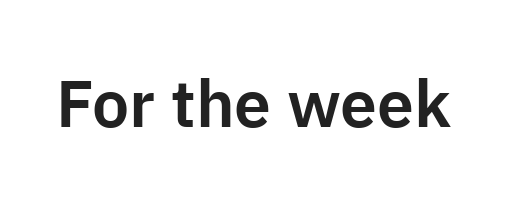
The image shows 66 px sans-serif type, upright; set normal letter spacing, not underlined; low stroke contrast and a medium x-height.
